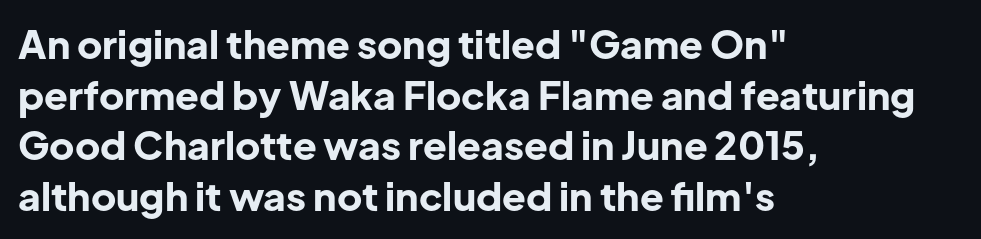
{"serif": "no", "italic": "no", "bold": "yes", "weight": "bold", "width": "normal", "stroke_contrast": "low", "x_height": "medium", "monospaced": "no", "underline": "no", "align": "left", "line_spacing": "normal", "line_spacing_ratio": 1.3, "letter_spacing": "normal", "letter_spacing_em": 0.0, "glyph_px": 39}
